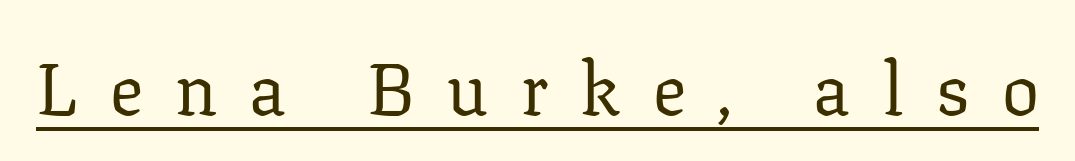
{"serif": "yes", "italic": "no", "bold": "no", "weight": "regular", "width": "normal", "stroke_contrast": "low", "x_height": "medium", "monospaced": "no", "underline": "yes", "letter_spacing": "wide", "letter_spacing_em": 0.44, "glyph_px": 74}
